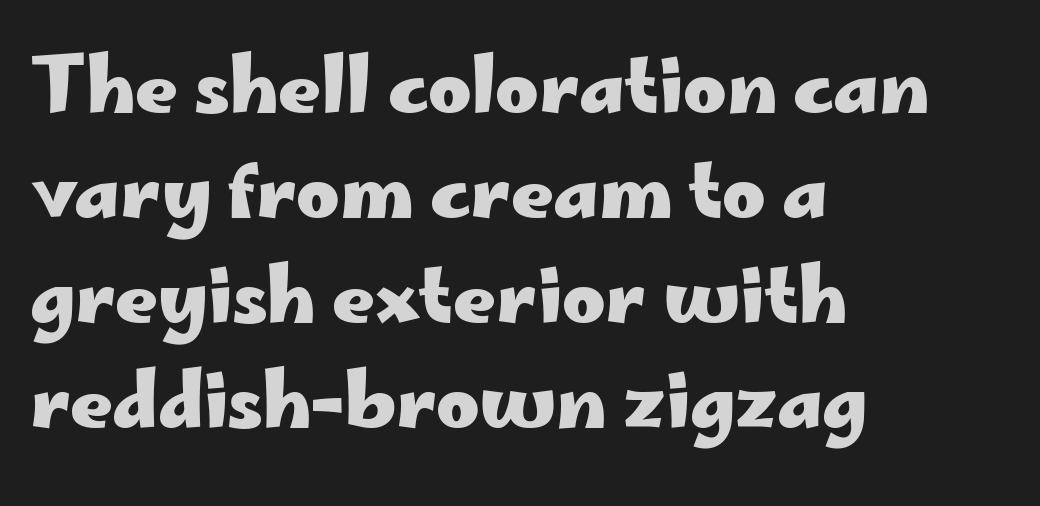
{"serif": "no", "italic": "no", "bold": "yes", "weight": "heavy", "width": "wide", "stroke_contrast": "low", "x_height": "small", "monospaced": "no", "underline": "no", "align": "left", "line_spacing": "normal", "line_spacing_ratio": 1.42, "letter_spacing": "normal", "letter_spacing_em": 0.0, "glyph_px": 74}
